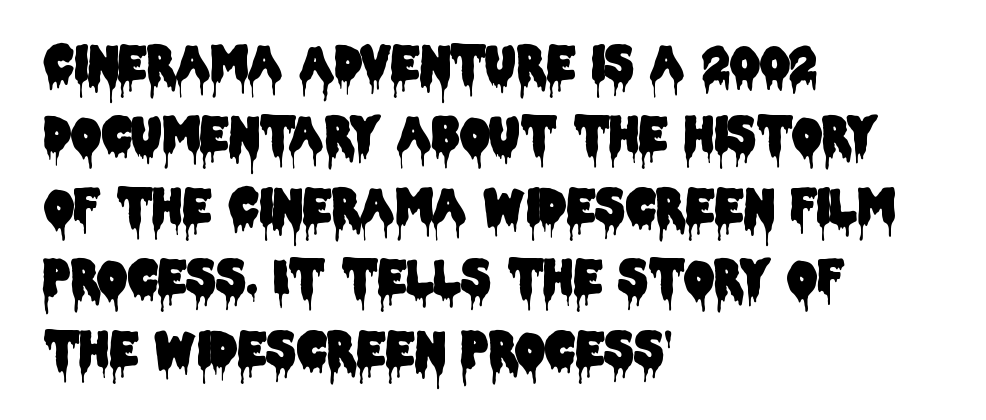
Do the characters align in a grid? No, the font is proportional. The face used here is a sans, in the tradition of grotesques and geometrics. The block of text has a typical density, with ordinary space between rows. The specimen omits any rule beneath the text block's lines. There is no visible air inserted between adjacent glyphs. Every stem runs plumb, perpendicular to the baseline.
